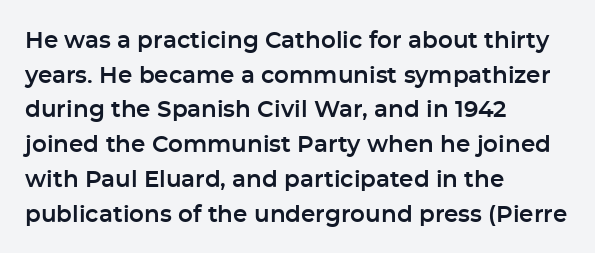
Students, observe: this is what conventionally led text looks like. Has an underline been added? It has not. Words appear dense and cohesive because spacing is normal. If you drew a ruler down the left edge, every line would touch it.
